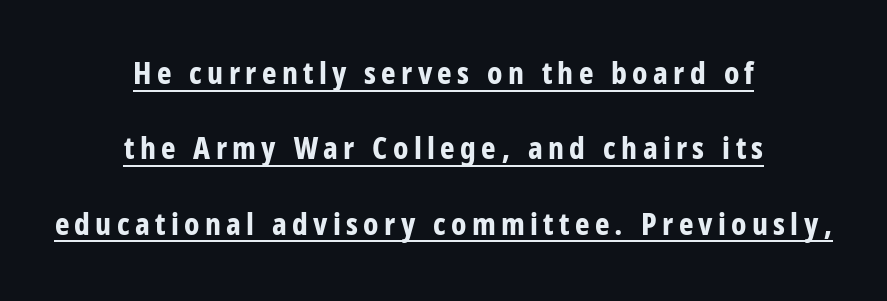
The rag falls on both sides of this text block equally. Here the designer chose a conventional face with non-uniform glyph widths. This sample carries an underscore along the baseline area. This sample uses a sans-serif face. This is roman type, the default non-slanted kind. Vertical spacing — loose.
